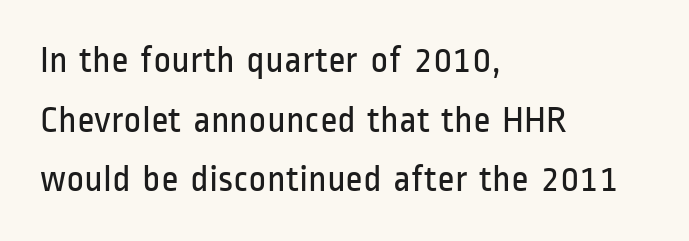
{"serif": "no", "italic": "no", "bold": "no", "weight": "regular", "width": "condensed", "stroke_contrast": "low", "x_height": "medium", "monospaced": "no", "underline": "no", "align": "left", "line_spacing": "normal", "line_spacing_ratio": 1.57, "letter_spacing": "normal", "letter_spacing_em": 0.0, "glyph_px": 38}
